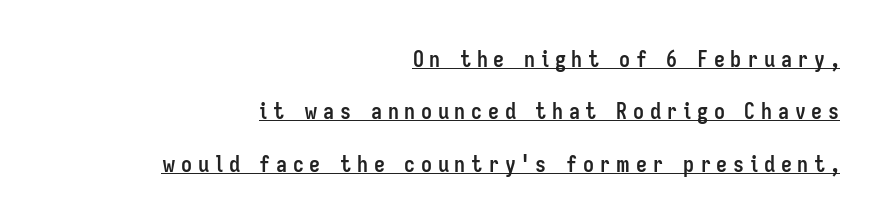
The image shows 22 px bold type, upright; set right-aligned, loose line spacing (2.38x), unusually wide letter spacing (+0.26 em), underlined.
